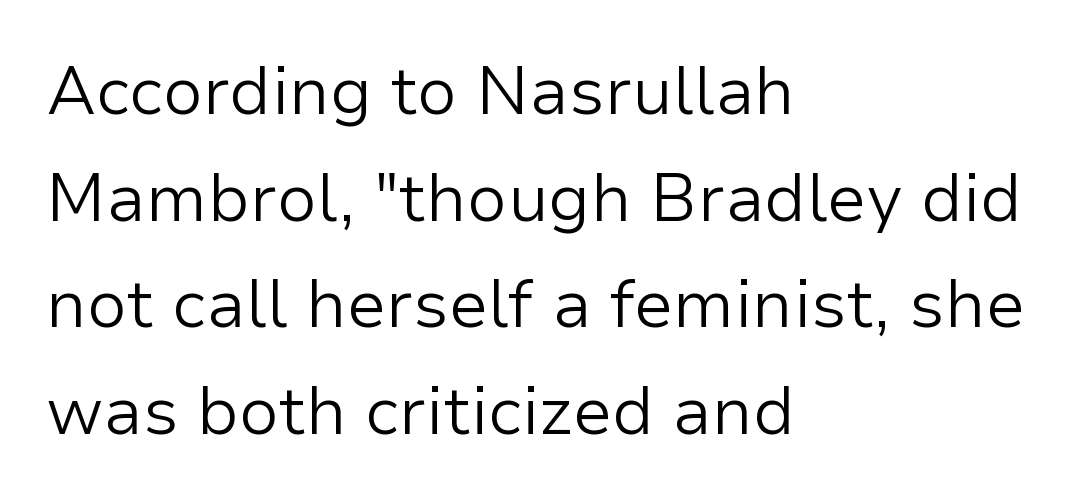
The image shows 67 px light sans-serif type, upright; set left-aligned, normal line spacing (1.59x), normal letter spacing, not underlined; low stroke contrast and a medium x-height.
